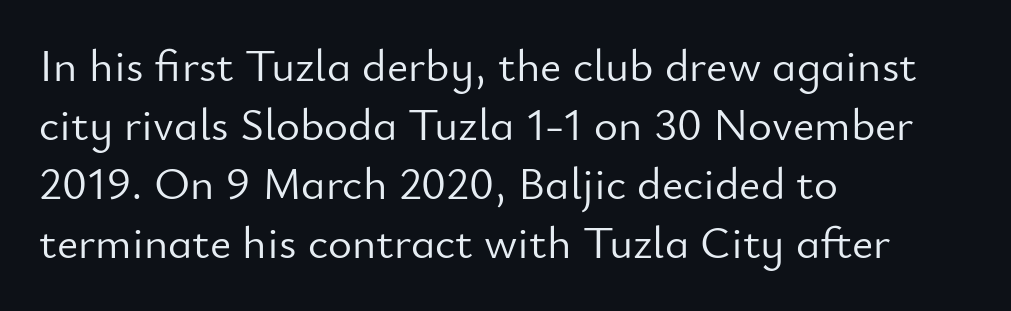
{"serif": "no", "italic": "no", "bold": "no", "weight": "light", "width": "normal", "stroke_contrast": "low", "x_height": "small", "monospaced": "no", "underline": "no", "align": "left", "line_spacing": "normal", "line_spacing_ratio": 1.28, "letter_spacing": "normal", "letter_spacing_em": 0.0, "glyph_px": 46}
